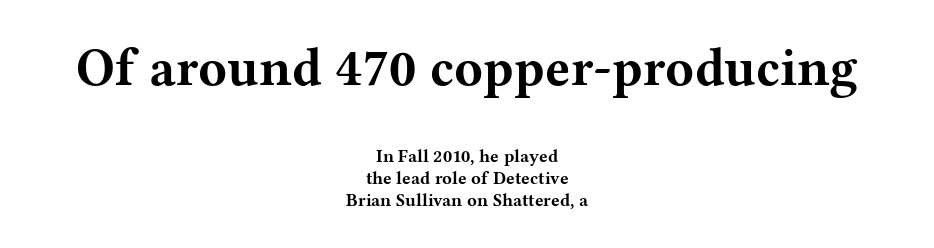
The image shows 53 px bold, wide serif type, upright; set centered, line spacing 1.23x, normal letter spacing, not underlined; the first (top) block is 2.94x larger; medium stroke contrast and a medium x-height.
